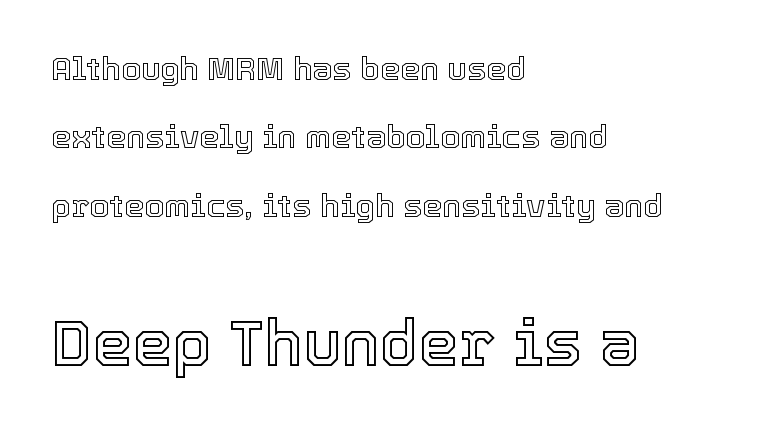
The image shows 64 px text type, upright; set left-aligned, loose line spacing (2.14x), normal letter spacing, not underlined; the second (bottom) block is 2.0x larger; a medium x-height.
